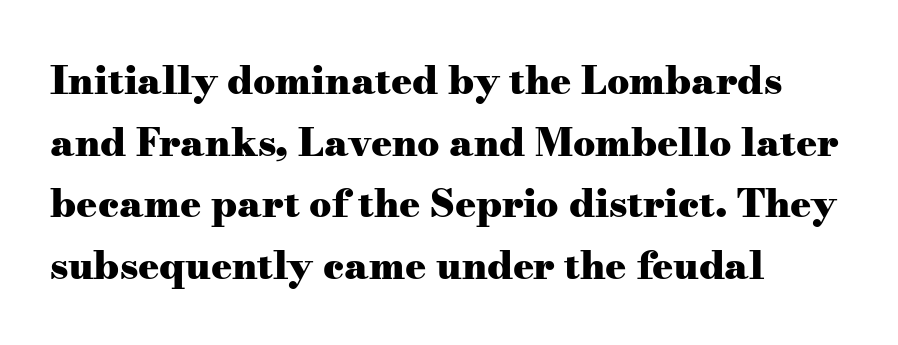
You could not count columns in this text — the font is proportionally spaced. This is heavy type, rendered in bold. Is the letter spacing exaggerated? No — it looks like the ordinary default. Unlike a clean sans, this face finishes its strokes with serifs. Where is the straight margin? On the left. Tall strokes in this sample are plumb rather than angled.
